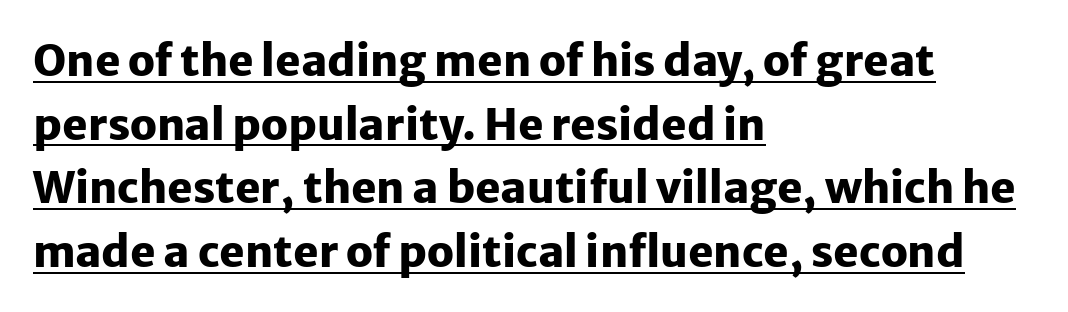
{"serif": "no", "italic": "no", "bold": "yes", "weight": "heavy", "width": "normal", "stroke_contrast": "low", "x_height": "medium", "monospaced": "no", "underline": "yes", "align": "left", "line_spacing": "normal", "line_spacing_ratio": 1.48, "letter_spacing": "normal", "letter_spacing_em": 0.0, "glyph_px": 43}
